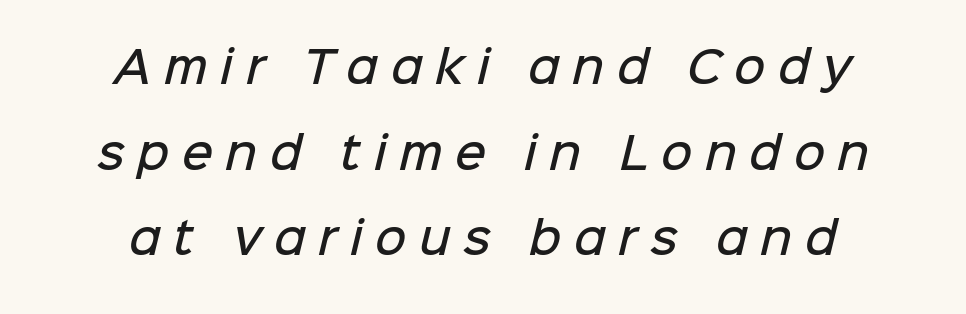
The image shows 43 px semibold sans-serif type; set loose line spacing (1.99x), unusually wide letter spacing (+0.29 em), not underlined; low stroke contrast and a medium x-height.
